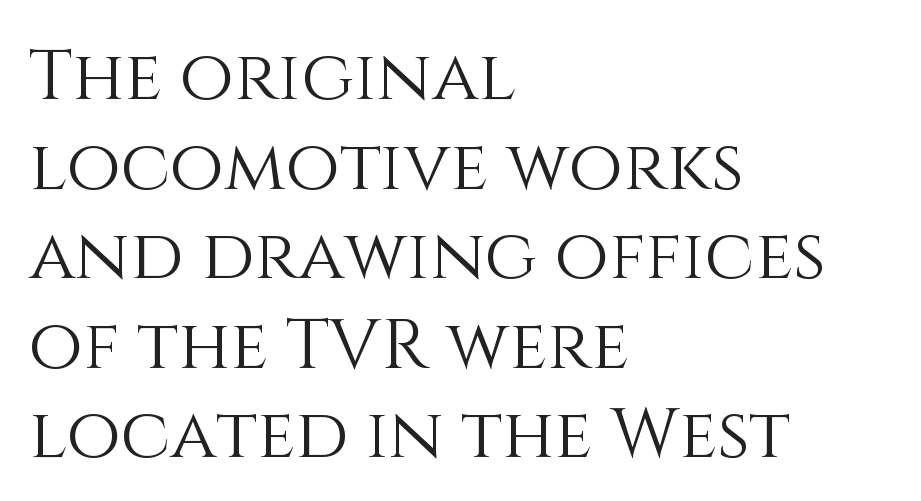
The image shows 70 px light type, upright; set left-aligned, normal line spacing (1.28x), normal letter spacing, not underlined; medium stroke contrast and a large x-height.
